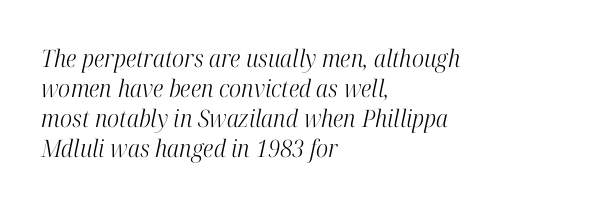
{"italic": "yes", "lean": "right", "slant_degrees": 12, "bold": "no", "underline": "no", "align": "left", "line_spacing": "normal", "line_spacing_ratio": 1.25, "letter_spacing": "normal", "letter_spacing_em": 0.0, "glyph_px": 24}
